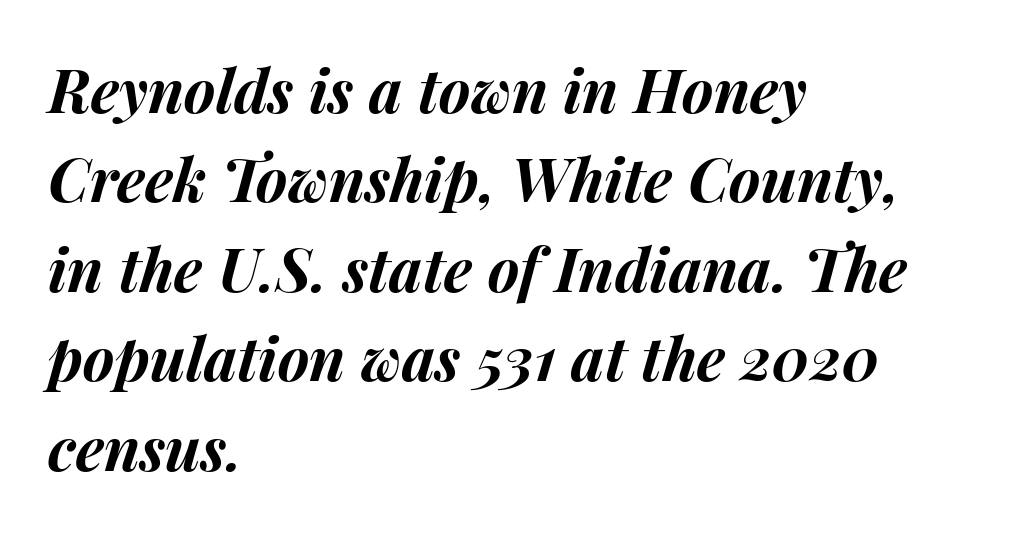
The image shows 60 px bold type, italic (leaning right); set left-aligned, normal line spacing (1.49x), normal letter spacing, not underlined; medium stroke contrast and a medium x-height.
